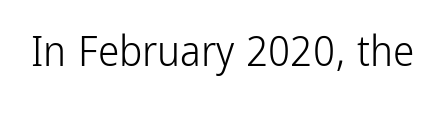
The image shows 43 px light, condensed sans-serif type, upright; set normal letter spacing, not underlined; low stroke contrast and a medium x-height.
